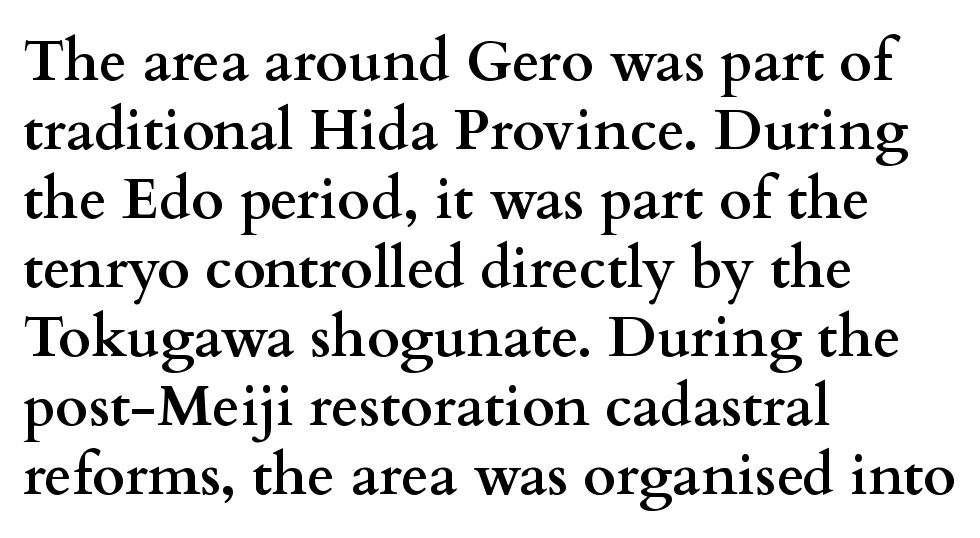
In CSS terms this would be text-align: left. Every stem runs plumb, perpendicular to the baseline. The rendering uses a bold face; every stroke is thick and dark. The baseline area is clear.
